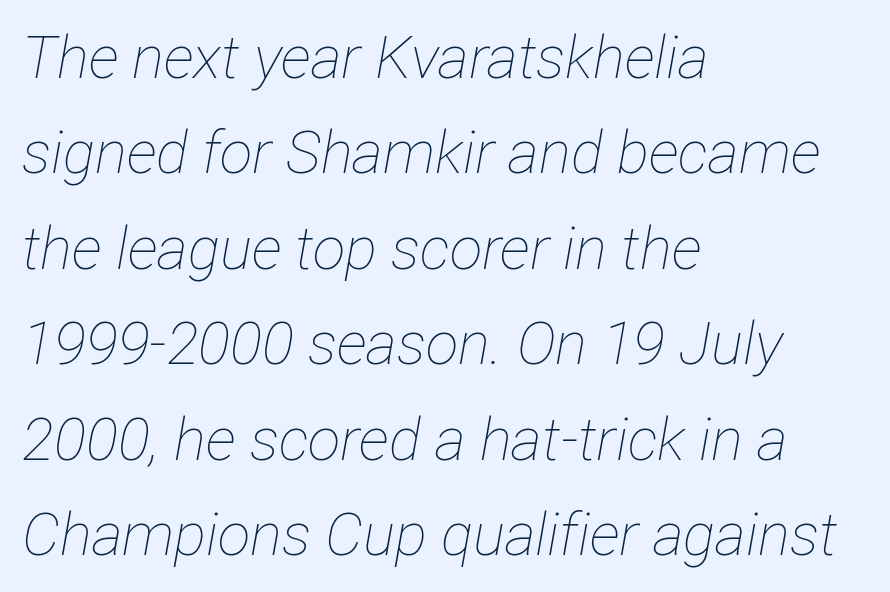
{"italic": "yes", "lean": "right", "slant_degrees": 12, "bold": "no", "weight": "thin", "width": "condensed", "stroke_contrast": "low", "x_height": "medium", "monospaced": "no", "underline": "no", "align": "left", "line_spacing": "normal", "line_spacing_ratio": 1.59, "letter_spacing": "normal", "letter_spacing_em": 0.0, "glyph_px": 60}
